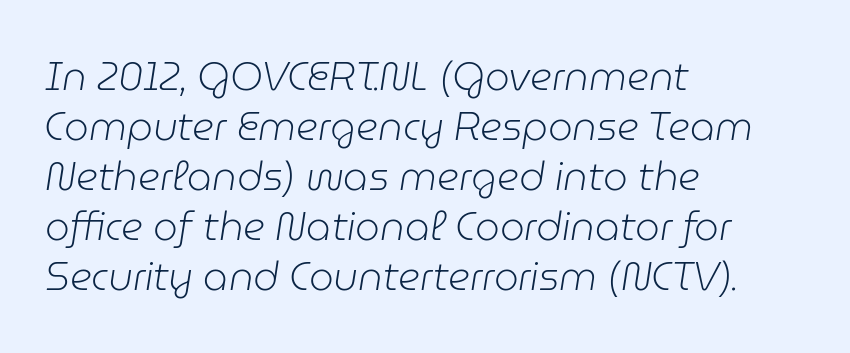
The image shows 39 px light type, italic (leaning right); set left-aligned, normal line spacing (1.28x), normal letter spacing, not underlined; low stroke contrast and a medium x-height.
